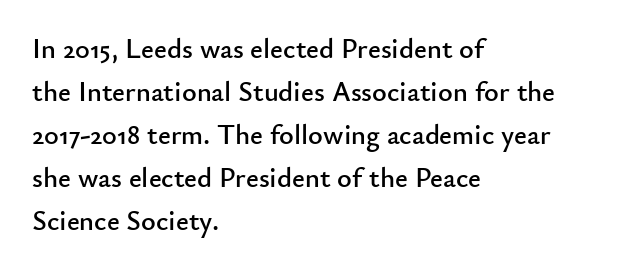
The image shows 28 px sans-serif type, upright; set left-aligned, normal line spacing (1.54x), normal letter spacing, not underlined; low stroke contrast and a small x-height.
